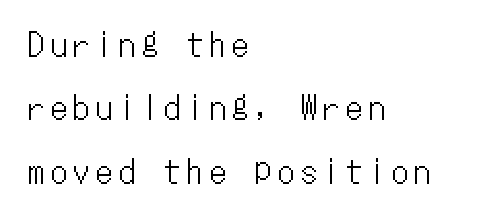
The image shows 32 px condensed type, upright, monospaced; set left-aligned, loose line spacing (1.98x), unusually wide letter spacing (+0.21 em), not underlined; low stroke contrast and a medium x-height.
